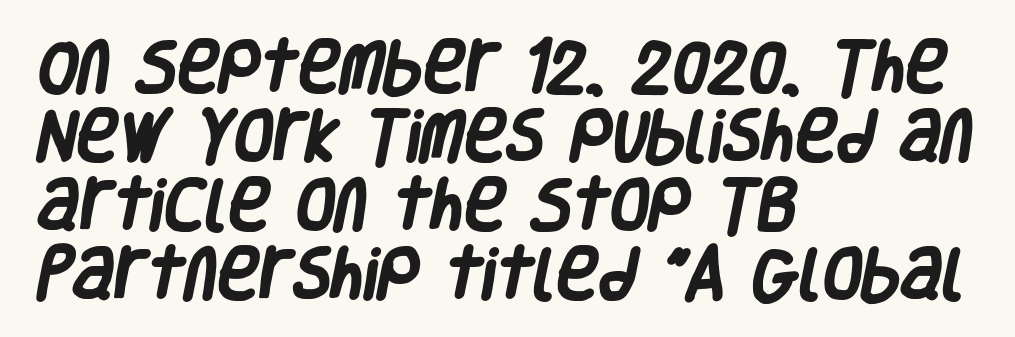
{"serif": "no", "bold": "yes", "weight": "heavy", "width": "condensed", "stroke_contrast": "low", "x_height": "large", "monospaced": "no", "underline": "no", "align": "left", "line_spacing_ratio": 1.21, "letter_spacing": "normal", "letter_spacing_em": 0.0, "glyph_px": 57}
